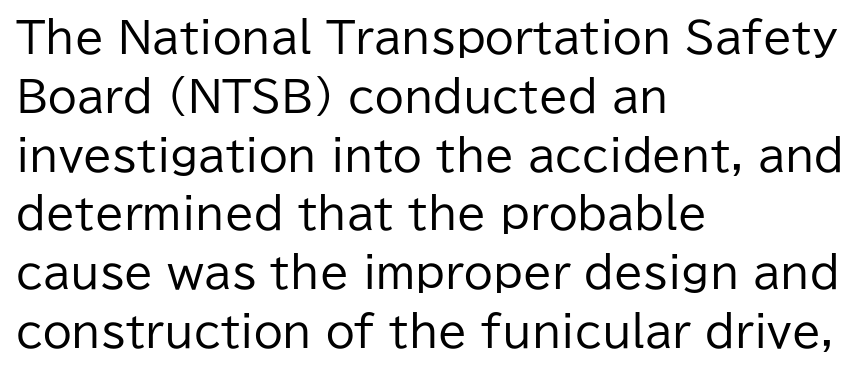
The image shows 42 px regular-weight sans-serif type, upright; set left-aligned, normal line spacing (1.4x), normal letter spacing, not underlined; low stroke contrast and a medium x-height.
